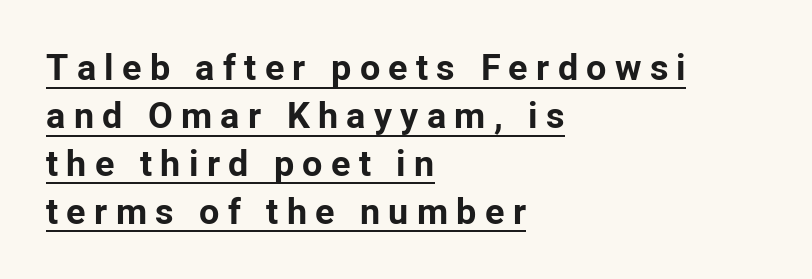
{"serif": "no", "italic": "no", "bold": "yes", "weight": "bold", "width": "normal", "stroke_contrast": "low", "x_height": "medium", "monospaced": "no", "underline": "yes", "align": "left", "line_spacing": "normal", "line_spacing_ratio": 1.33, "letter_spacing": "wide", "letter_spacing_em": 0.23, "glyph_px": 36}
